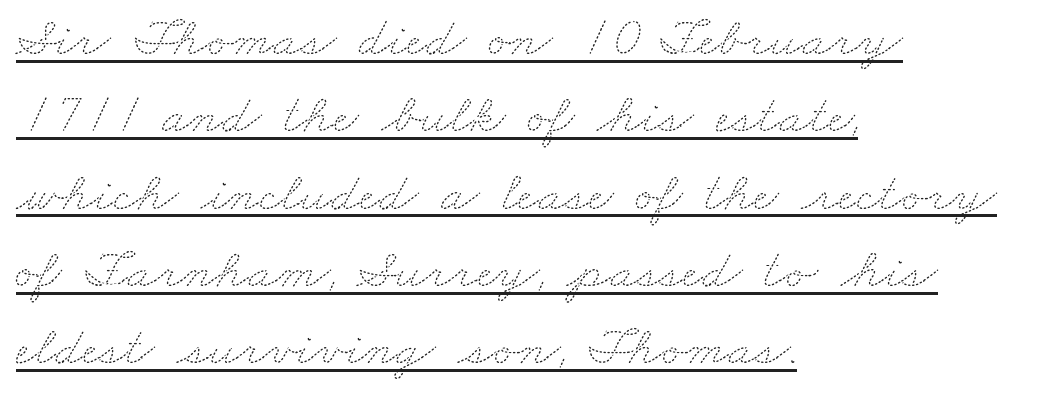
The image shows 56 px thin, wide type; set left-aligned, normal line spacing (1.38x), normal letter spacing, underlined; medium stroke contrast and a small x-height.
